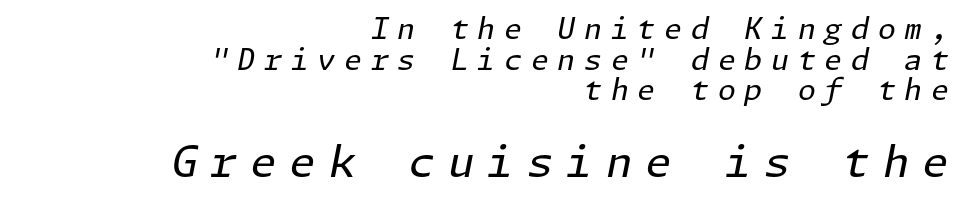
Look at the glyph heights: the lower group is clearly the bigger setting. Bold? No — there's no thickening of the strokes. Line endings align vertically; line beginnings do not. Tracking here is generous; glyphs stand well apart from one another. Underline: absent.
